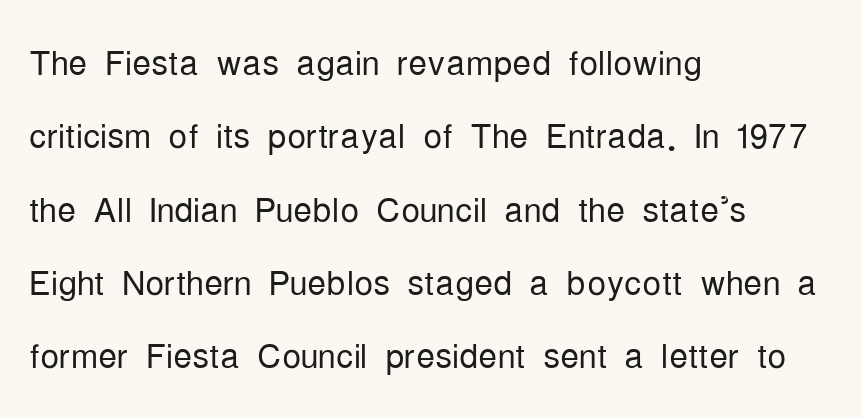
The rendering uses natural spacing where letterforms have individual widths. Characters follow at the spacing the type designer built in. This rendering features lettering with no underline. The face looks like a standard text weight, possibly lighter.
